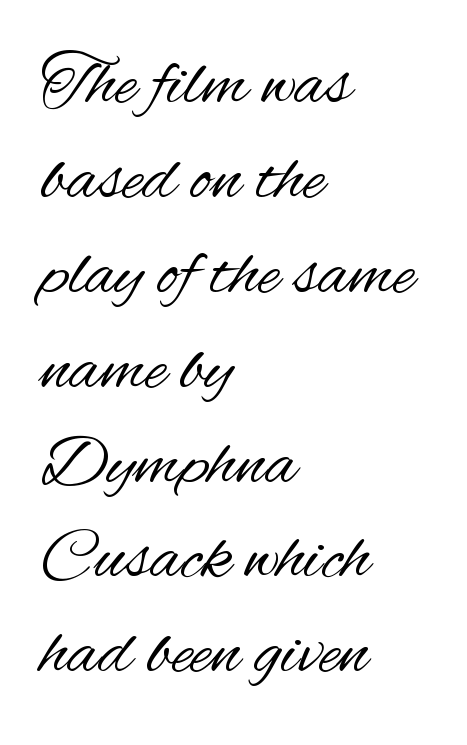
Summary of weight: not heavy and not bold. This sample has the flowing, uneven cadence of proportional lettering. This rendering uses left alignment, leaving the right contour irregular. The letters carry no serifs — their stems end cleanly without finishing strokes.
